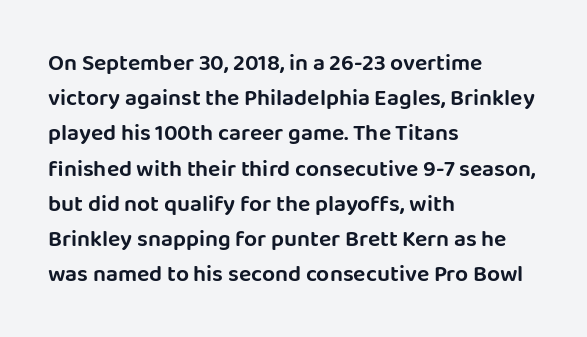
The designer left line spacing at the default. The face used here is rendered with its standard letterfit. The letters stand upright; this is a roman face. The rag falls on the right side of this text block. The words here are not underlined.
